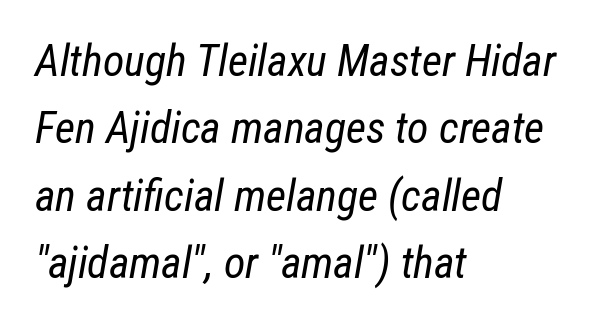
A typesetter would call this proportional, since set widths differ per character. Is the block centered? No — it sits flush against the left margin. Italic: yes, the glyphs are oblique. Tracking value appears to be zero — textbook default spacing.
